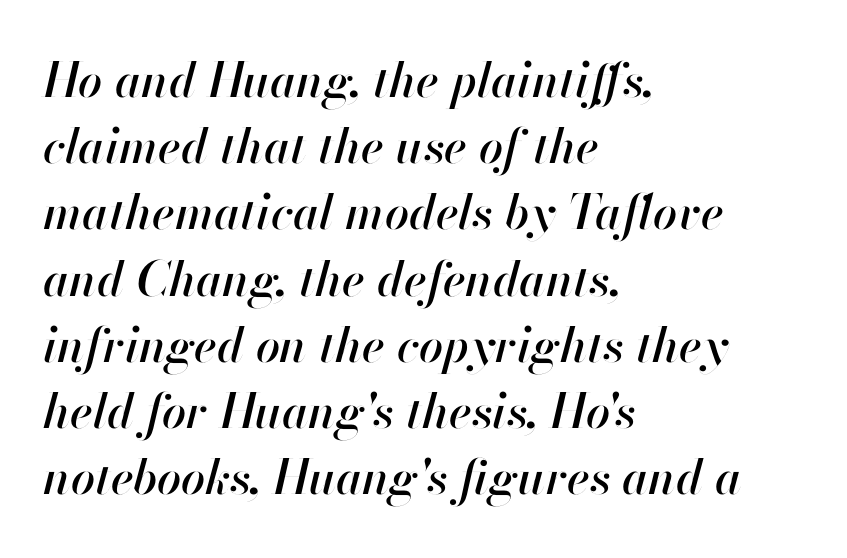
Q: Is the text italic (slanted)? A: Yes, it leans right by about 13 degrees.
Q: Is the text underlined? A: No.
Q: How is the paragraph aligned? A: Left-aligned.
Q: Is the spacing between letters normal or unusually wide? A: Normal.
Q: Is the spacing between lines tight, normal or loose? A: Normal.
Q: Width (condensed, normal, or wide)? A: Normal.
Q: Stroke contrast? A: High.
Q: x-height? A: Small.
Q: Monospaced? A: No.
